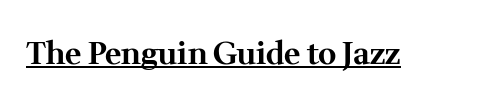
Summary of weight: heavy, a full bold. No extra tracking has been applied to these lines. The rendered words wear a rule along their underside. The type sits square on the baseline with zero lean. You can tell from the footed stems that serif type was used.
